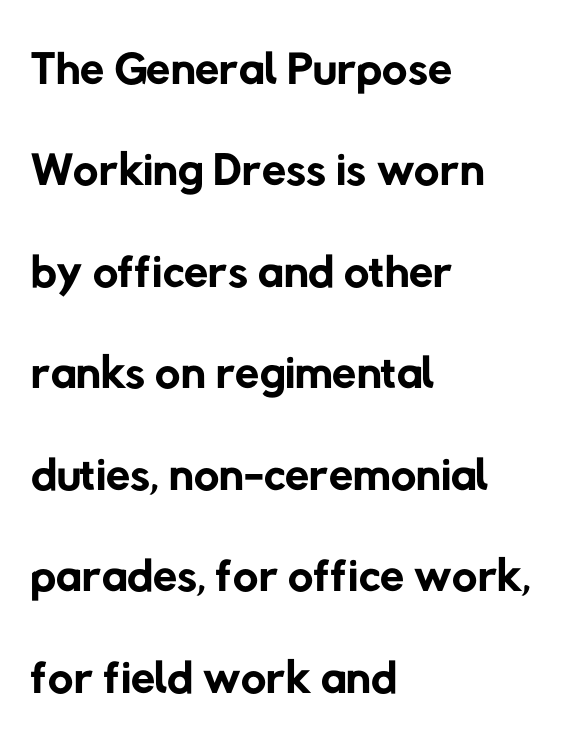
Q: Is the text bold? A: No.
Q: Is the typeface a serif or a sans-serif typeface? A: Sans-serif.
Q: Is the text underlined? A: No.
Q: How is the paragraph aligned? A: Left-aligned.
Q: Is the spacing between letters normal or unusually wide? A: Normal.
Q: Is the spacing between lines tight, normal or loose? A: Normal.
Q: Width (condensed, normal, or wide)? A: Normal.
Q: Stroke contrast? A: Low.
Q: x-height? A: Medium.
Q: Monospaced? A: No.
